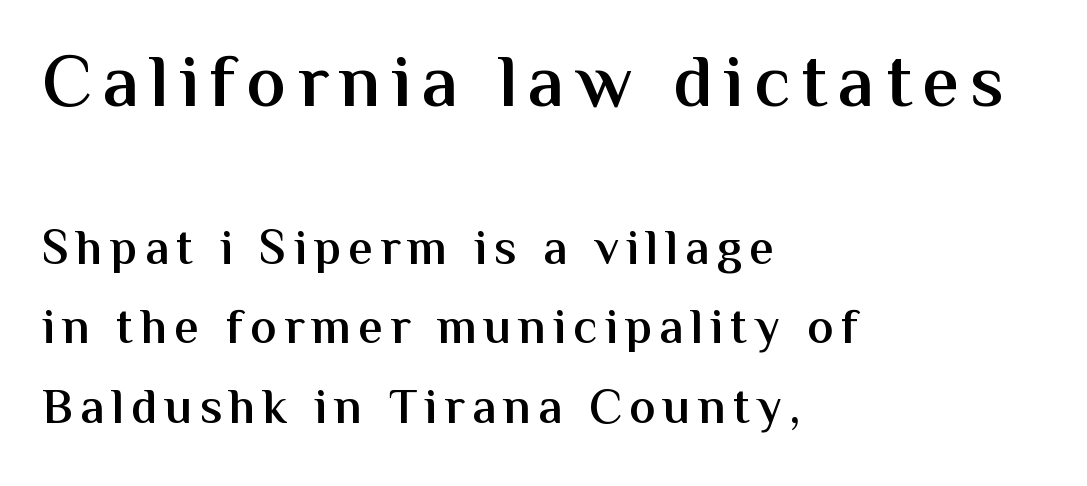
The image shows 74 px semibold sans-serif type, upright; set left-aligned, normal line spacing (1.62x), not underlined; the first (top) block is 1.51x larger; medium stroke contrast and a medium x-height.
